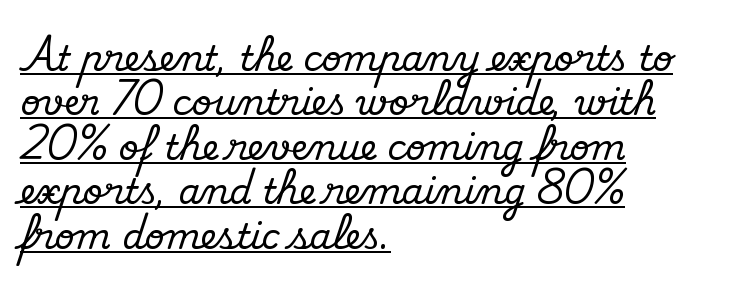
{"serif": "yes", "width": "normal", "stroke_contrast": "medium", "x_height": "small", "monospaced": "no", "underline": "yes", "align": "left", "line_spacing": "normal", "line_spacing_ratio": 1.27, "letter_spacing": "normal", "letter_spacing_em": 0.0, "glyph_px": 35}
